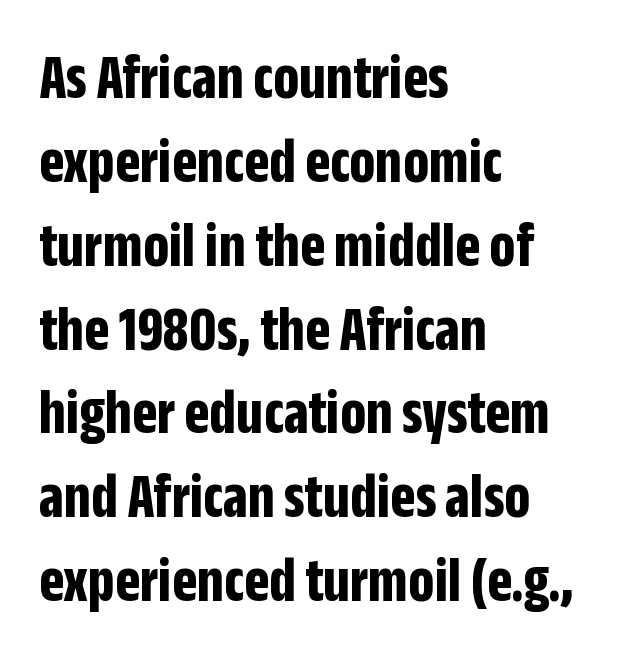
Tall strokes in this sample are plumb rather than angled. Underlining? Definitely not there. Between one letter and the next there's only the usual sliver of space. The passage shown is typed in a proportional face where columns would drift.
